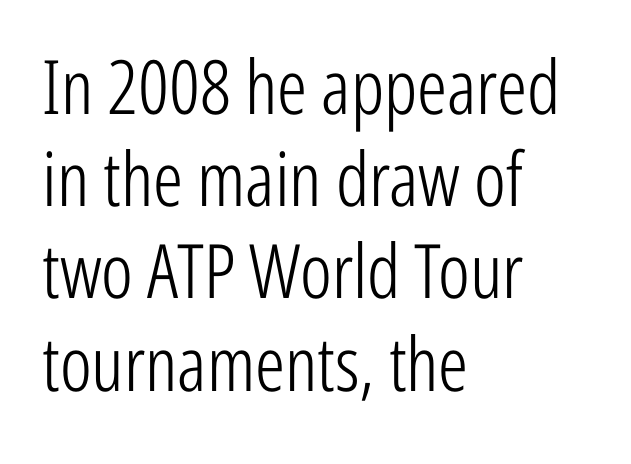
Q: Is the text bold? A: No.
Q: Is the text italic (slanted)? A: No, it is upright.
Q: Is the typeface a serif or a sans-serif typeface? A: Sans-serif.
Q: Is the text underlined? A: No.
Q: How is the paragraph aligned? A: Left-aligned.
Q: Is the spacing between letters normal or unusually wide? A: Normal.
Q: Width (condensed, normal, or wide)? A: Condensed.
Q: Stroke contrast? A: Low.
Q: x-height? A: Medium.
Q: Monospaced? A: No.
